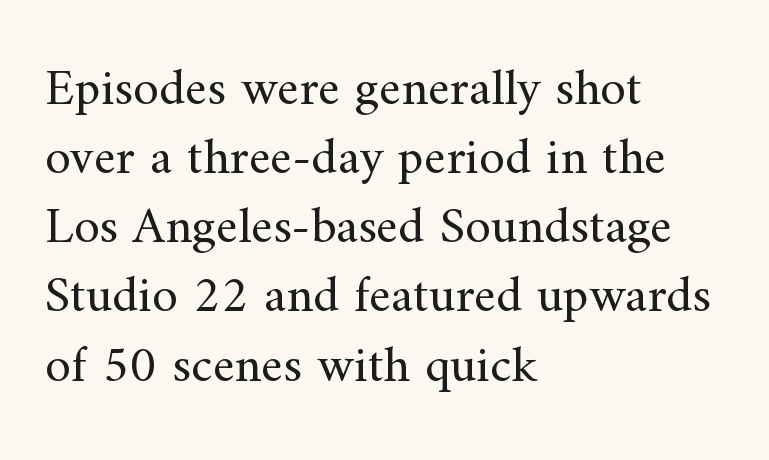
Q: Is the text bold? A: No.
Q: Is the text italic (slanted)? A: No, it is upright.
Q: Is the typeface a serif or a sans-serif typeface? A: Serif.
Q: Is the text underlined? A: No.
Q: How is the paragraph aligned? A: Left-aligned.
Q: Is the spacing between letters normal or unusually wide? A: Normal.
Q: Is the spacing between lines tight, normal or loose? A: Normal.
Q: Width (condensed, normal, or wide)? A: Normal.
Q: Stroke contrast? A: Medium.
Q: x-height? A: Small.
Q: Monospaced? A: No.
